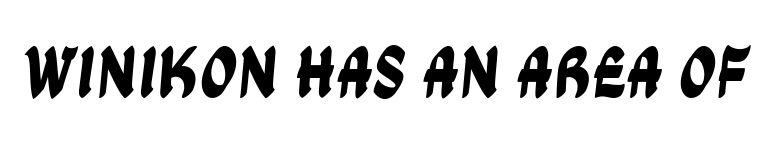
The image shows 74 px condensed sans-serif type; set normal letter spacing, not underlined; low stroke contrast and a large x-height.
